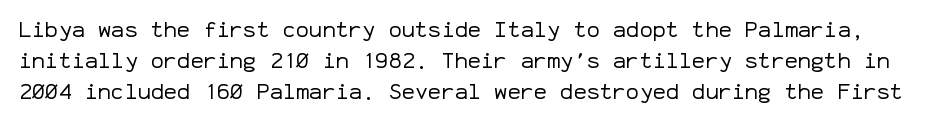
The image shows 22 px text type, upright; set normal line spacing (1.42x), normal letter spacing, not underlined.
